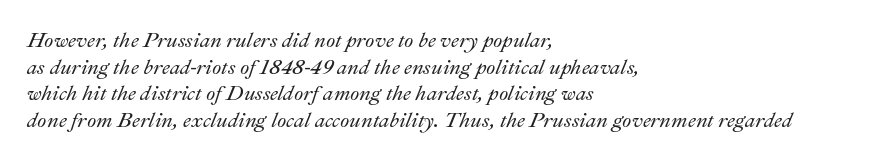
These lines stack with their left ends in a neat column. What's the leading like? Ordinary, nothing unusual. Each word holds together tightly as a unit, with standard inter-letter gaps. Quick note: underline off.
